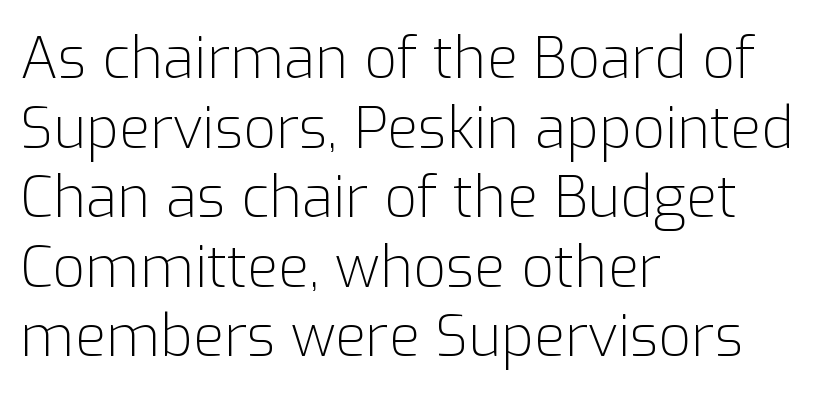
Q: Is the text bold? A: No.
Q: Is the text italic (slanted)? A: No, it is upright.
Q: Is the typeface a serif or a sans-serif typeface? A: Sans-serif.
Q: Is the text underlined? A: No.
Q: How is the paragraph aligned? A: Left-aligned.
Q: Is the spacing between letters normal or unusually wide? A: Normal.
Q: Width (condensed, normal, or wide)? A: Normal.
Q: Stroke contrast? A: Low.
Q: x-height? A: Medium.
Q: Monospaced? A: No.
